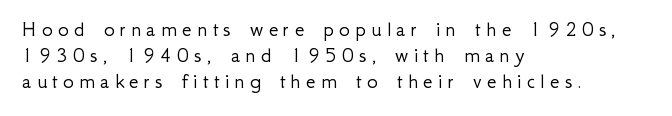
{"italic": "no", "bold": "no", "underline": "no", "align": "left", "line_spacing_ratio": 1.19, "letter_spacing": "wide", "letter_spacing_em": 0.24, "glyph_px": 22}
